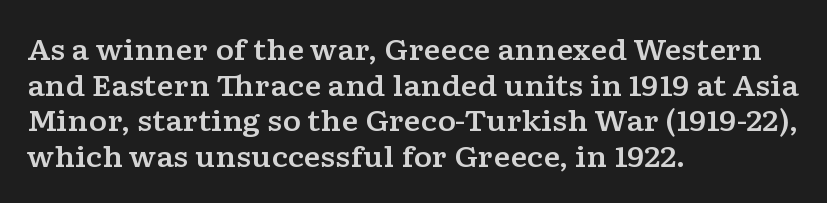
The lines sit at an ordinary, default distance from one another. Small tapered or slab feet sit at the stroke ends, so this counts as serif. Looks like regular typesetting: each glyph gets only the width it needs. The horizontal fit of the characters is conventional and even. Nope, not italic — everything's standing straight. The space directly below the letters is spotless.
